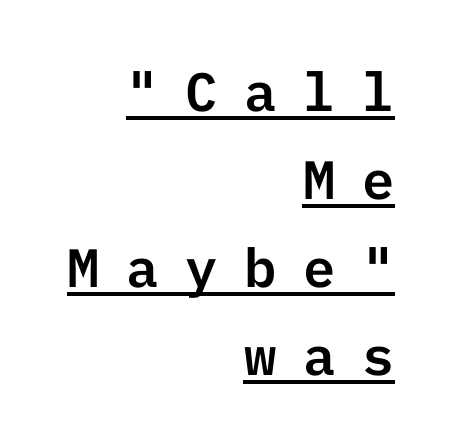
Are there feet on the stems? There aren't — it's a sans. Does the copy run flush right? Yes — the right margin is perfectly even. Regular leading. This is the regular roman posture of the typeface. The string is rendered with underlining switched on.
